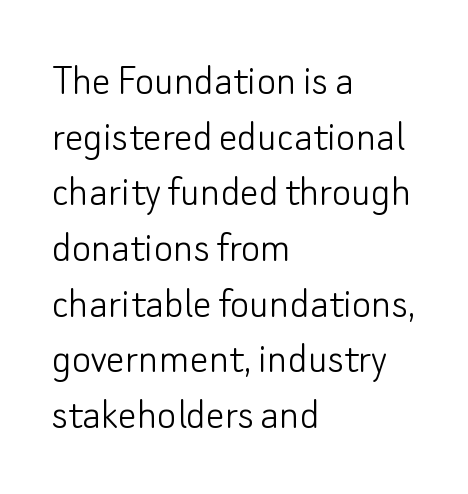
The image shows 46 px light sans-serif type, upright; set left-aligned, line spacing 1.21x, normal letter spacing, not underlined; low stroke contrast and a small x-height.
